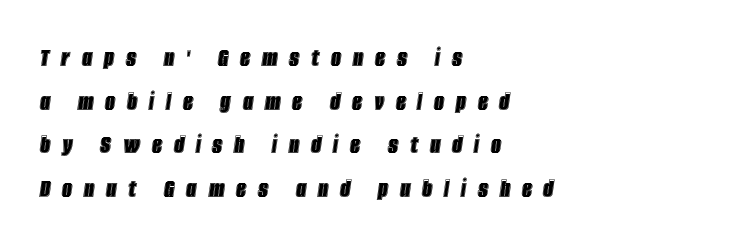
The specimen omits any rule beneath the text block's lines. When letters slant like this, we call the style italic. The designer left line spacing at the default. All the whitespace from short lines collects on the right.
